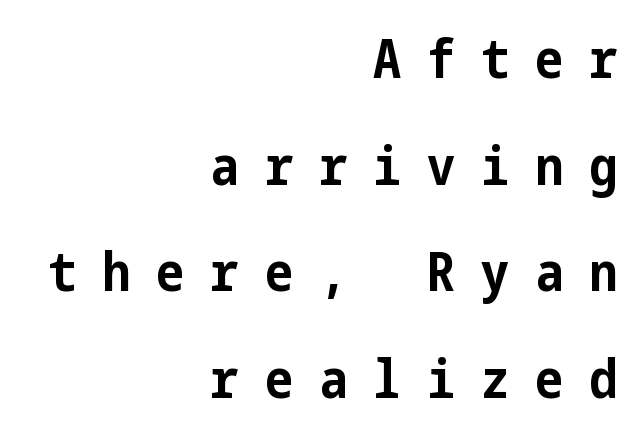
Rows of type keep a wide berth in the vertical direction. The paragraph has a hard right edge and a soft left edge. A typesetter would call this heavily tracked-out type. Only glyphs here, with clear space below each row. Every letter is thick-stroked: bold, no question. Stroke terminals: plain, sans-serif.
